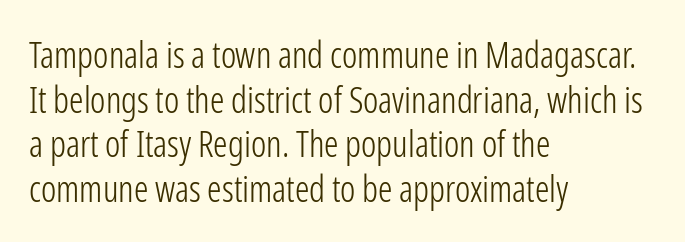
The image shows 36 px light, condensed sans-serif type, upright; set left-aligned, line spacing 1.24x, normal letter spacing, not underlined; low stroke contrast and a medium x-height.
